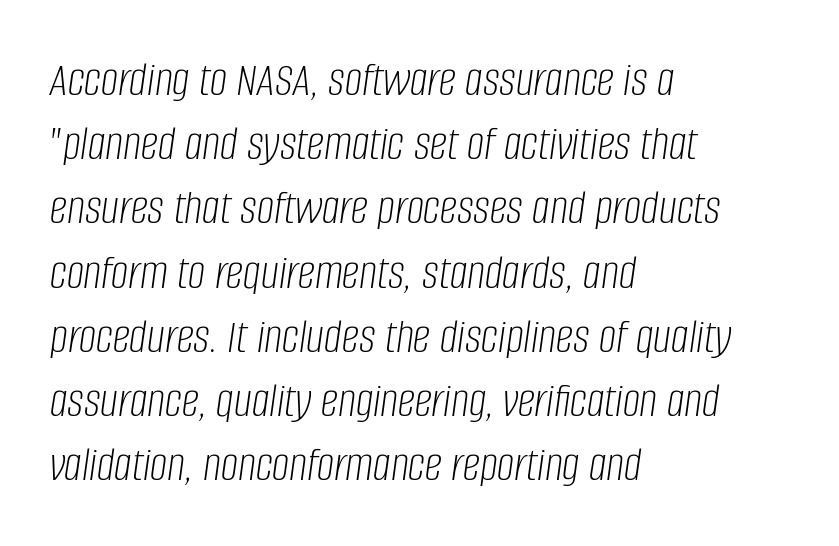
Q: Is the text bold? A: No.
Q: Is the text italic (slanted)? A: Yes, it leans right by about 8 degrees.
Q: Is the text underlined? A: No.
Q: How is the paragraph aligned? A: Left-aligned.
Q: Is the spacing between letters normal or unusually wide? A: Normal.
Q: Is the spacing between lines tight, normal or loose? A: Normal.
Q: Width (condensed, normal, or wide)? A: Condensed.
Q: Stroke contrast? A: Low.
Q: x-height? A: Large.
Q: Monospaced? A: No.
